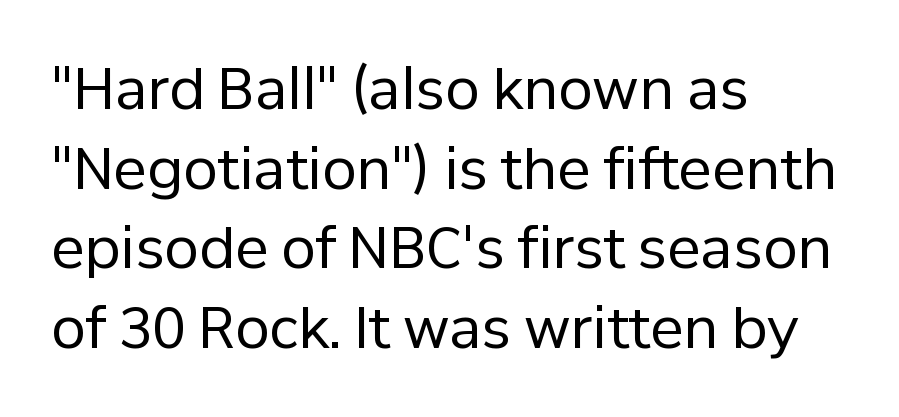
{"serif": "no", "italic": "no", "bold": "no", "weight": "regular", "width": "normal", "stroke_contrast": "low", "x_height": "medium", "monospaced": "no", "underline": "no", "align": "left", "line_spacing": "normal", "line_spacing_ratio": 1.42, "letter_spacing": "normal", "letter_spacing_em": 0.0, "glyph_px": 56}
